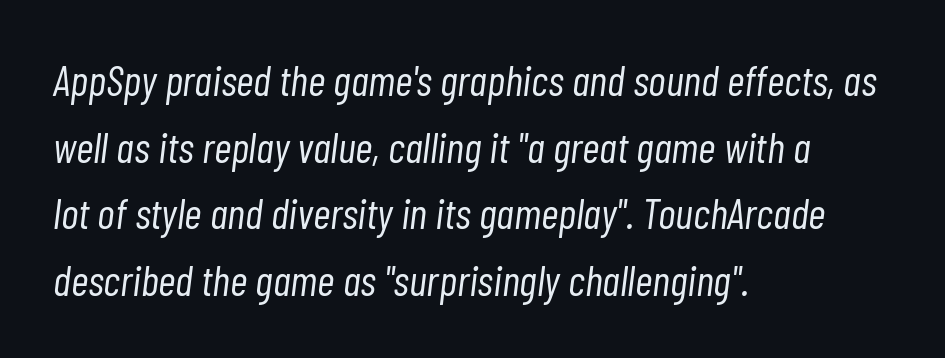
Spacing between characters is what you'd get straight out of the box. Each new line begins a customary step beneath the previous one. Leftover space on each line is placed entirely after the last word. Slanted lettering throughout. Descenders are the only things crossing below the line. The passage shown is typed in a proportional face where columns would drift.
